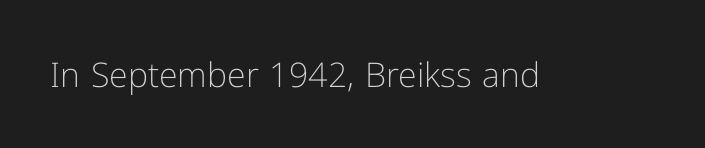
{"serif": "no", "italic": "no", "bold": "no", "weight": "light", "width": "normal", "stroke_contrast": "low", "x_height": "medium", "monospaced": "no", "underline": "no", "letter_spacing": "normal", "letter_spacing_em": 0.0, "glyph_px": 34}
